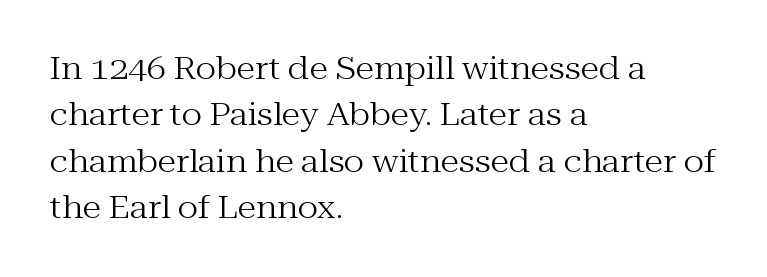
The image shows 31 px regular-weight serif type, upright; set left-aligned, normal line spacing (1.5x), normal letter spacing, not underlined; medium stroke contrast and a medium x-height.
